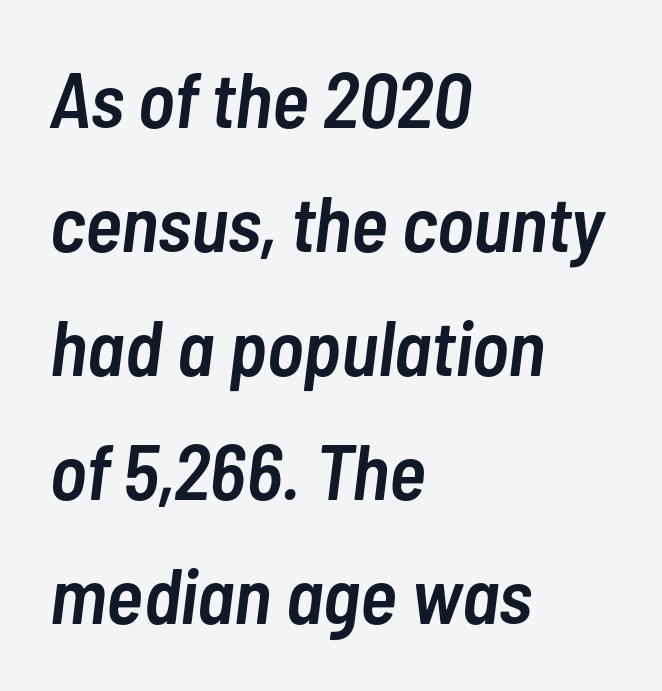
The image shows 78 px semibold, condensed type, italic (leaning right); set left-aligned, normal line spacing (1.59x), normal letter spacing, not underlined; low stroke contrast and a medium x-height.
